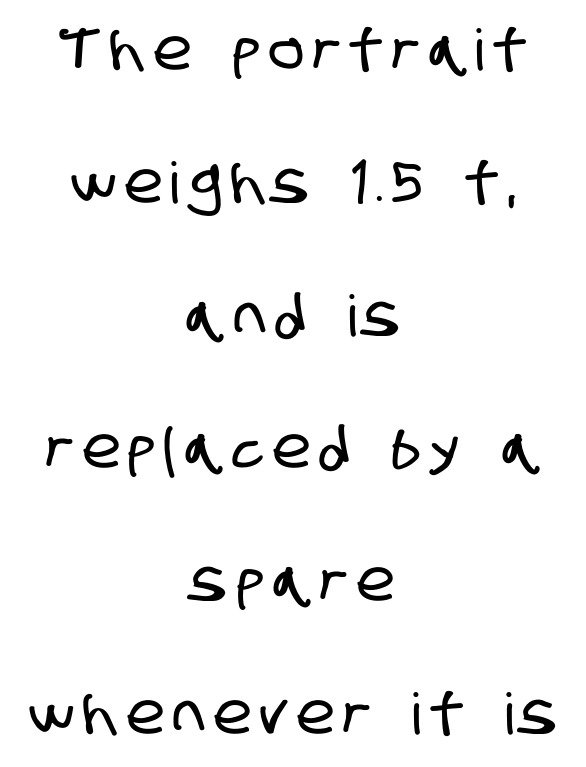
Q: Is the typeface a serif or a sans-serif typeface? A: Sans-serif.
Q: Is the text underlined? A: No.
Q: How is the paragraph aligned? A: Centered.
Q: Is the spacing between lines tight, normal or loose? A: Loose.
Q: Width (condensed, normal, or wide)? A: Condensed.
Q: Stroke contrast? A: Low.
Q: x-height? A: Large.
Q: Monospaced? A: No.
